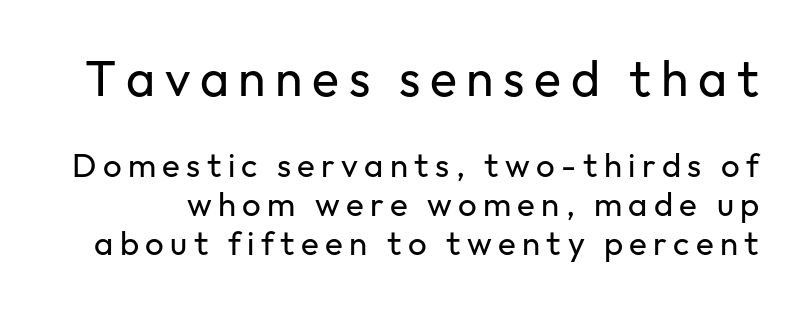
Q: Is the text bold? A: No.
Q: Is the text italic (slanted)? A: No, it is upright.
Q: Is the typeface a serif or a sans-serif typeface? A: Sans-serif.
Q: Is the text underlined? A: No.
Q: Which block of text is set in a larger size, the first (top) or the second (bottom)? A: The first (top) one.
Q: Width (condensed, normal, or wide)? A: Normal.
Q: Stroke contrast? A: Low.
Q: x-height? A: Medium.
Q: Monospaced? A: No.
